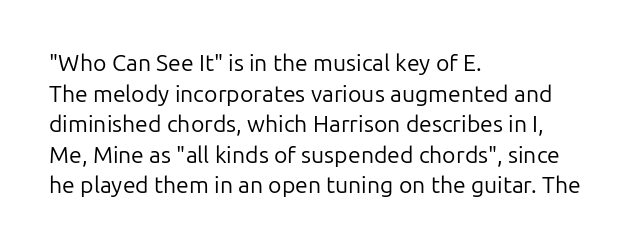
Q: Is the text bold? A: No.
Q: Is the text italic (slanted)? A: No, it is upright.
Q: Is the text underlined? A: No.
Q: How is the paragraph aligned? A: Left-aligned.
Q: Is the spacing between letters normal or unusually wide? A: Normal.
Q: Is the spacing between lines tight, normal or loose? A: Normal.
